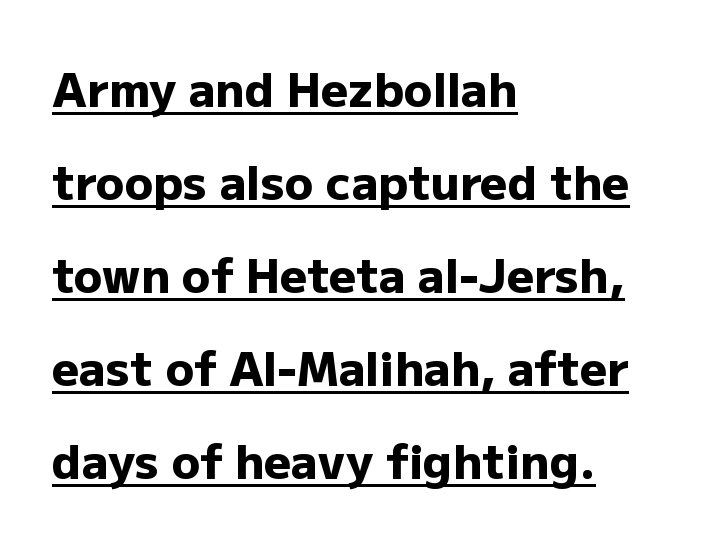
In terms of leading, this rendering errs on the spacious side. Proportional: the letters do not fall into vertical columns. Teacher's note: observe the even left margin — that is flush-left alignment. The letters sit at their default tracking, neither squeezed nor spread.
